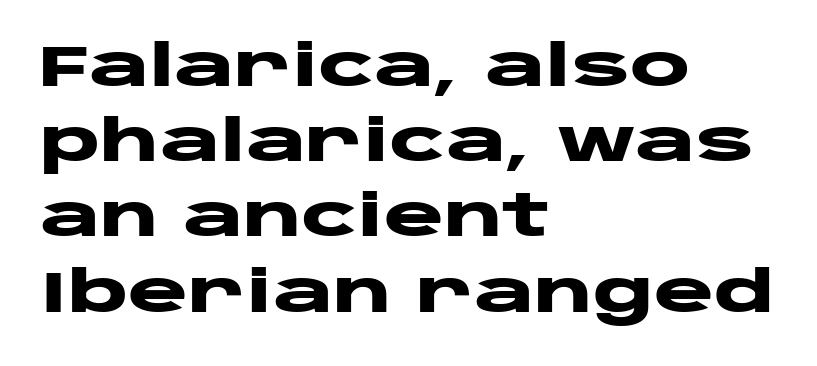
The image shows 57 px heavy, wide sans-serif type, upright; set left-aligned, normal line spacing (1.32x), normal letter spacing, not underlined; low stroke contrast and a large x-height.
